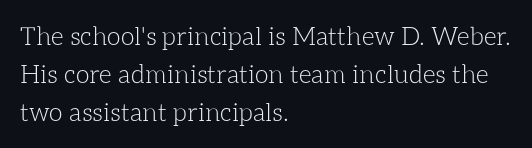
The glyphs are unaccompanied by any horizontal stroke below them. Posture: vertical. These lines keep a tight, regular rhythm from letter to letter. Interline gaps are of average width in this sample. The paragraph shown leans on its left margin.
